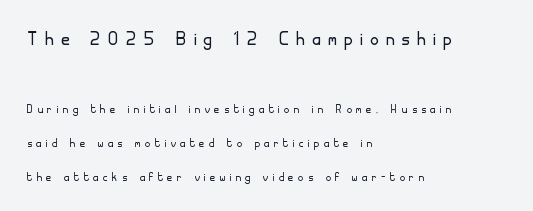
The image shows 23 px text type, upright; set left-aligned, loose line spacing (2.44x), unusually wide letter spacing (+0.33 em), not underlined; the first (top) block is 1.64x larger.
